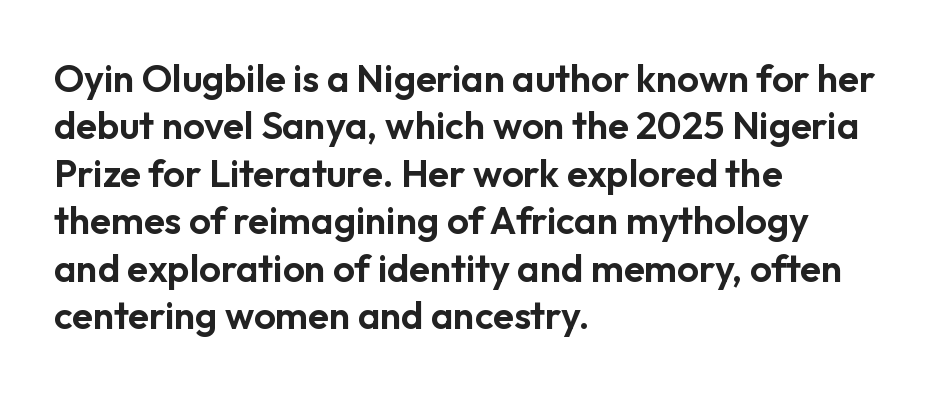
Descenders hang freely into open space. A typesetter would call this zero additional tracking. Regarding leading, the lines here are spaced in the standard way. Horizontal alignment here is leftward, the default for most running prose.
